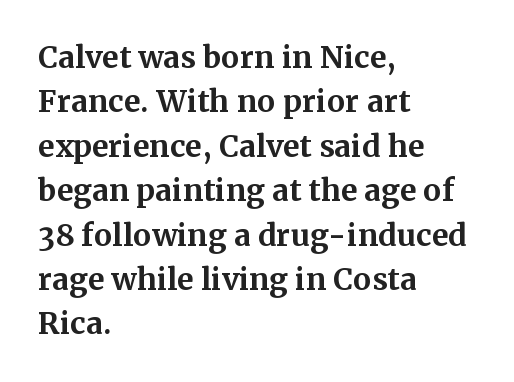
Q: Is the text bold? A: Yes.
Q: Is the text italic (slanted)? A: No, it is upright.
Q: Is the typeface a serif or a sans-serif typeface? A: Serif.
Q: Is the text underlined? A: No.
Q: How is the paragraph aligned? A: Left-aligned.
Q: Is the spacing between letters normal or unusually wide? A: Normal.
Q: Is the spacing between lines tight, normal or loose? A: Normal.
Q: Width (condensed, normal, or wide)? A: Normal.
Q: Stroke contrast? A: Medium.
Q: x-height? A: Medium.
Q: Monospaced? A: No.
